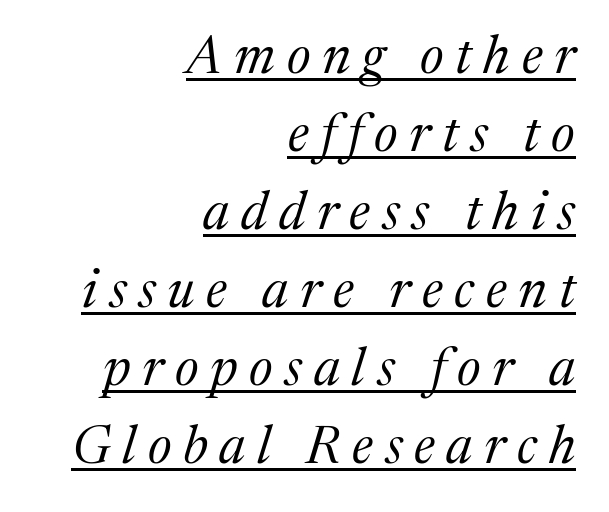
The image shows 53 px regular-weight serif type, italic (leaning right); set right-aligned, normal line spacing (1.47x), unusually wide letter spacing (+0.22 em), underlined; medium stroke contrast and a medium x-height.
